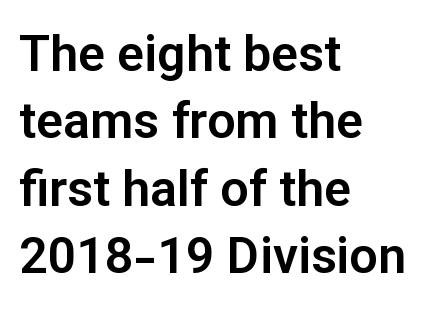
{"serif": "no", "italic": "no", "width": "normal", "stroke_contrast": "low", "x_height": "medium", "monospaced": "no", "underline": "no", "align": "left", "line_spacing": "normal", "line_spacing_ratio": 1.35, "letter_spacing": "normal", "letter_spacing_em": 0.0, "glyph_px": 50}
